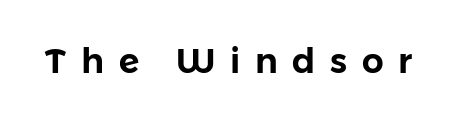
Q: Is the text italic (slanted)? A: No, it is upright.
Q: Is the typeface a serif or a sans-serif typeface? A: Sans-serif.
Q: Is the text underlined? A: No.
Q: Is the spacing between letters normal or unusually wide? A: Unusually wide.
Q: Width (condensed, normal, or wide)? A: Normal.
Q: Stroke contrast? A: Low.
Q: x-height? A: Medium.
Q: Monospaced? A: No.
